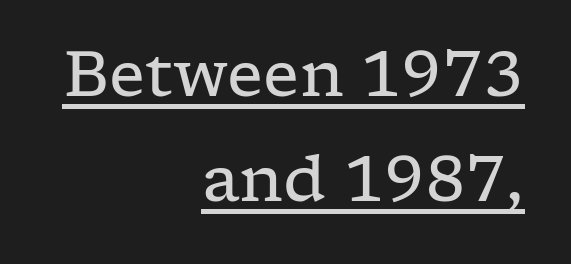
The passage shown is underscored from start to finish. The weight tops out at a normal text grade. The letters stand upright; this is a roman face. Each new line begins a customary step beneath the previous one. The face used here is proportionally spaced, like ordinary book or web type. The lines in this sample share a right terminus and differ only in where they begin.
